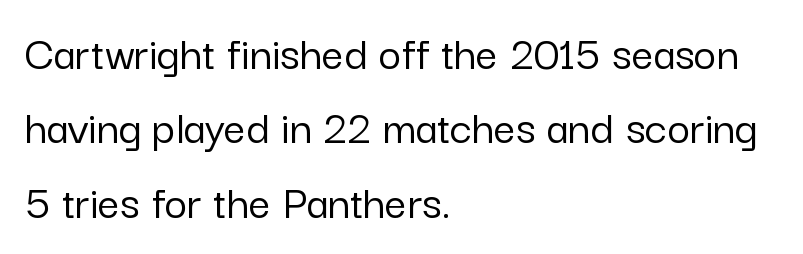
Is the letter spacing exaggerated? No — it looks like the ordinary default. The rendering uses natural spacing where letterforms have individual widths. Students, observe: this is what conventionally led text looks like. The type family on display is of the sans-serif kind. Which margin do the lines hug? The left one — the right edge is uneven. Italic? Not at all — the glyphs are vertical.
